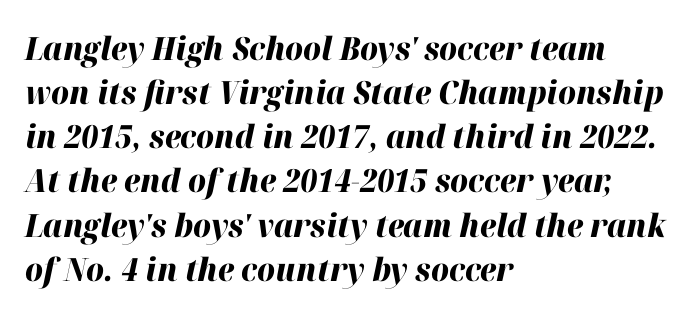
The image shows 32 px heavy type, italic (leaning right); set left-aligned, normal line spacing (1.38x), normal letter spacing, not underlined; high stroke contrast and a medium x-height.
